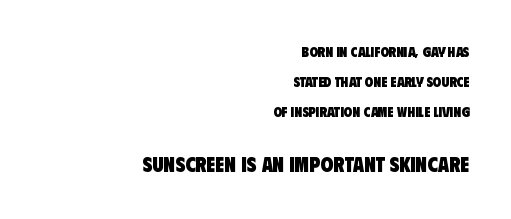
Q: Is the text bold? A: Yes.
Q: Is the text underlined? A: No.
Q: How is the paragraph aligned? A: Right-aligned.
Q: Is the spacing between letters normal or unusually wide? A: Normal.
Q: Is the spacing between lines tight, normal or loose? A: Loose.
Q: Which block of text is set in a larger size, the first (top) or the second (bottom)? A: The second (bottom) one.
